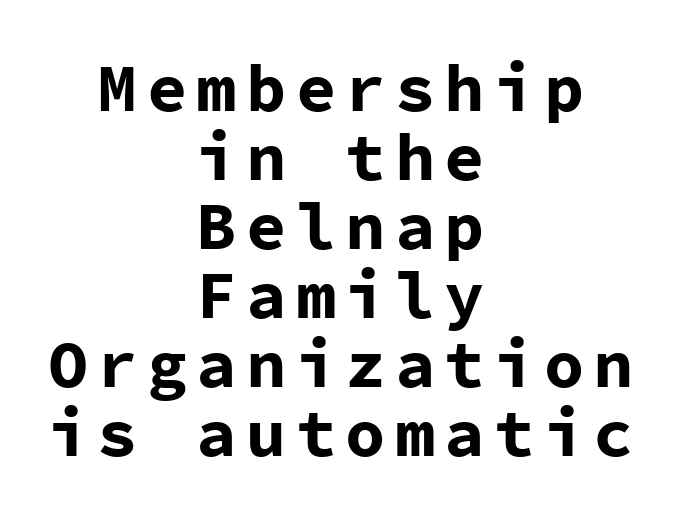
{"serif": "no", "italic": "no", "bold": "yes", "weight": "bold", "width": "normal", "stroke_contrast": "low", "x_height": "medium", "monospaced": "yes", "underline": "no", "align": "center", "line_spacing": "tight", "line_spacing_ratio": 1.03, "glyph_px": 67}
